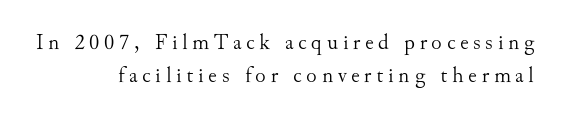
The image shows 22 px text type, upright; set right-aligned, normal line spacing (1.51x), unusually wide letter spacing (+0.21 em), not underlined.
